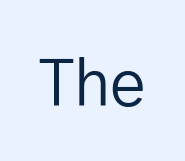
{"serif": "no", "italic": "no", "bold": "no", "weight": "regular", "width": "normal", "stroke_contrast": "low", "x_height": "medium", "monospaced": "no", "underline": "no", "letter_spacing": "normal", "letter_spacing_em": 0.0, "glyph_px": 64}
